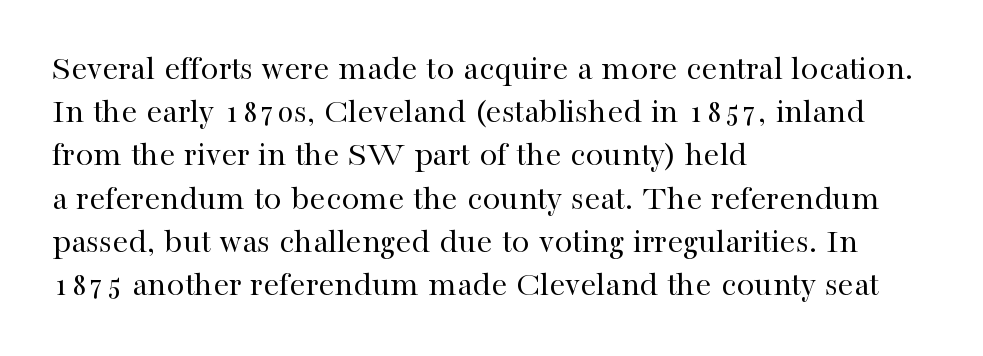
Q: Is the text bold? A: No.
Q: Is the text italic (slanted)? A: No, it is upright.
Q: Is the typeface a serif or a sans-serif typeface? A: Serif.
Q: Is the text underlined? A: No.
Q: How is the paragraph aligned? A: Left-aligned.
Q: Is the spacing between letters normal or unusually wide? A: Normal.
Q: Width (condensed, normal, or wide)? A: Normal.
Q: Stroke contrast? A: High.
Q: x-height? A: Medium.
Q: Monospaced? A: No.
